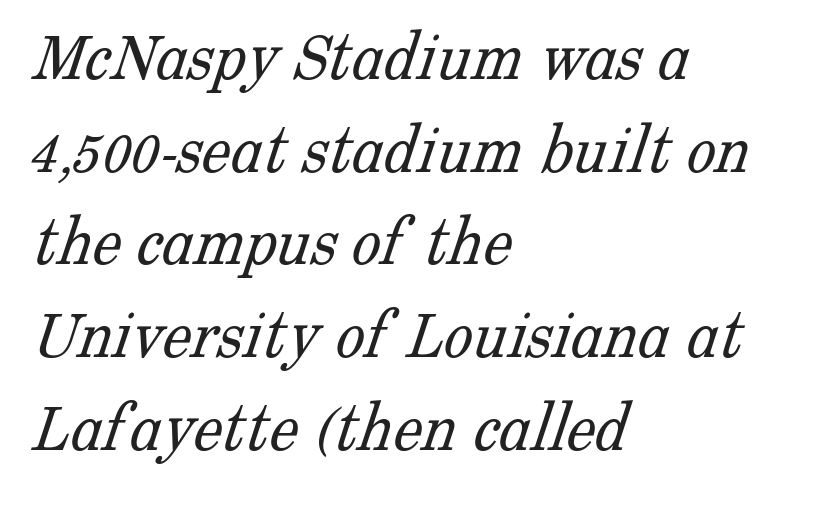
{"serif": "yes", "bold": "no", "weight": "light", "width": "normal", "stroke_contrast": "low", "x_height": "medium", "monospaced": "no", "underline": "no", "align": "left", "line_spacing": "normal", "line_spacing_ratio": 1.27, "letter_spacing": "normal", "letter_spacing_em": 0.0, "glyph_px": 73}
